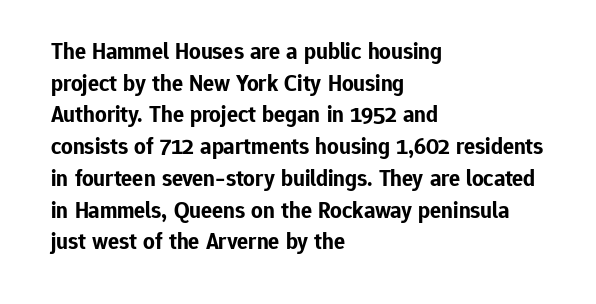
The image shows 23 px bold type, upright; set left-aligned, normal line spacing (1.38x), normal letter spacing, not underlined.
